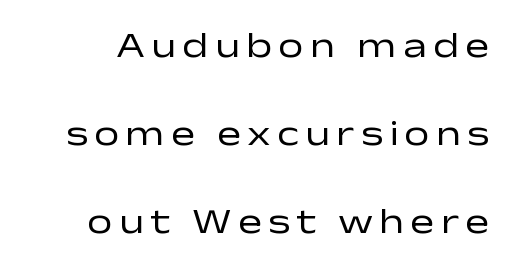
Each letter keeps its own natural width here, so spacing adapts to shape. Serif or sans? Sans — the stroke terminals are bare. Vertical spacing — loose. Type without underlining. Posture: straight, roman, zero tilt. Weight class: somewhere from thin through regular.
